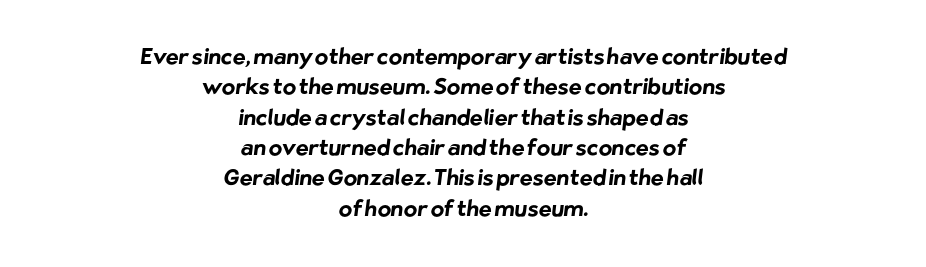
Q: Is the text bold? A: Yes.
Q: Is the text underlined? A: No.
Q: How is the paragraph aligned? A: Centered.
Q: Is the spacing between letters normal or unusually wide? A: Normal.
Q: Is the spacing between lines tight, normal or loose? A: Normal.
